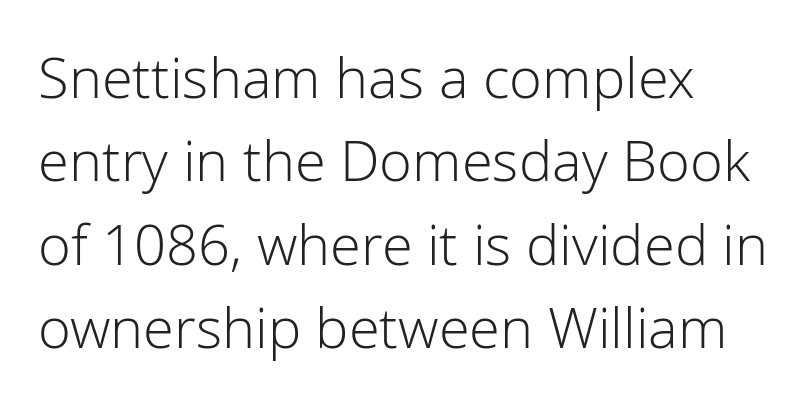
The horizontal fit of the characters is conventional and even. Decoration check: the copy has no underline. You could not count columns in this text — the font is proportionally spaced. Compared with a typical body face, this is equally light or lighter still. Does the copy run flush right? No — it runs flush left. Look at the bottom of the vertical strokes: they stop flat, with no serifs.
